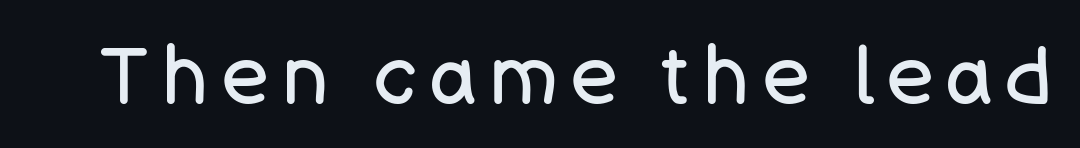
The image shows 79 px regular-weight sans-serif type, upright; set not underlined; low stroke contrast and a large x-height.
